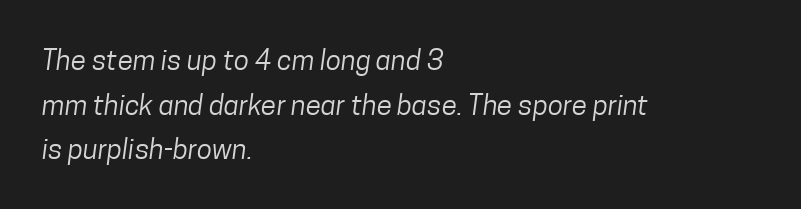
Q: Is the text bold? A: No.
Q: Is the typeface a serif or a sans-serif typeface? A: Sans-serif.
Q: Is the text underlined? A: No.
Q: How is the paragraph aligned? A: Left-aligned.
Q: Is the spacing between letters normal or unusually wide? A: Normal.
Q: Is the spacing between lines tight, normal or loose? A: Normal.
Q: Width (condensed, normal, or wide)? A: Condensed.
Q: Stroke contrast? A: Low.
Q: x-height? A: Medium.
Q: Monospaced? A: No.
